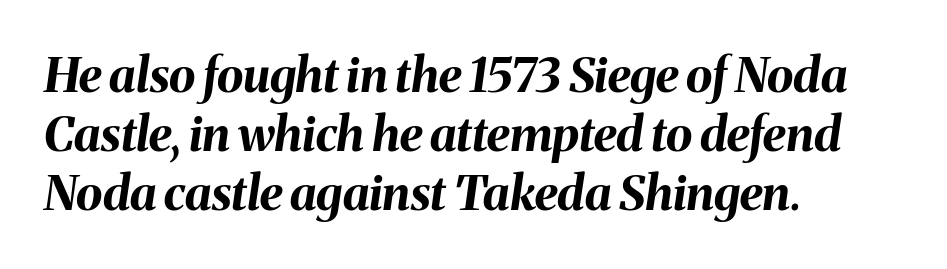
The image shows 48 px bold type, italic (leaning right); set left-aligned, line spacing 1.23x, normal letter spacing, not underlined; medium stroke contrast and a medium x-height.
